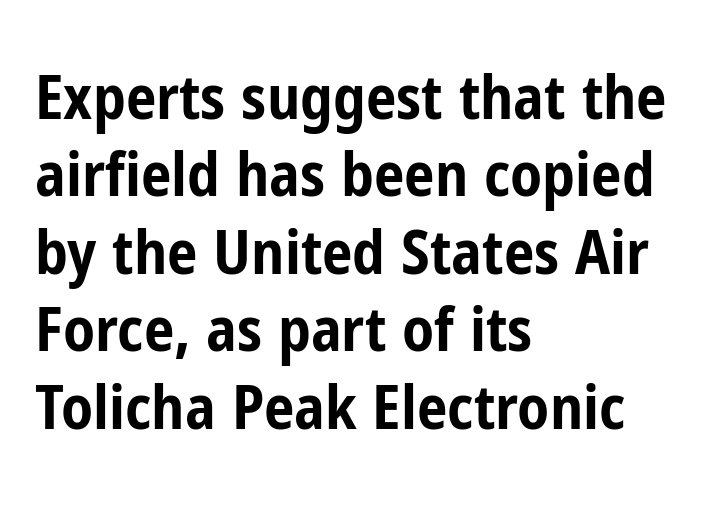
{"serif": "no", "italic": "no", "bold": "yes", "weight": "bold", "width": "condensed", "stroke_contrast": "low", "x_height": "medium", "monospaced": "no", "underline": "no", "align": "left", "line_spacing": "normal", "line_spacing_ratio": 1.27, "letter_spacing": "normal", "letter_spacing_em": 0.0, "glyph_px": 61}
